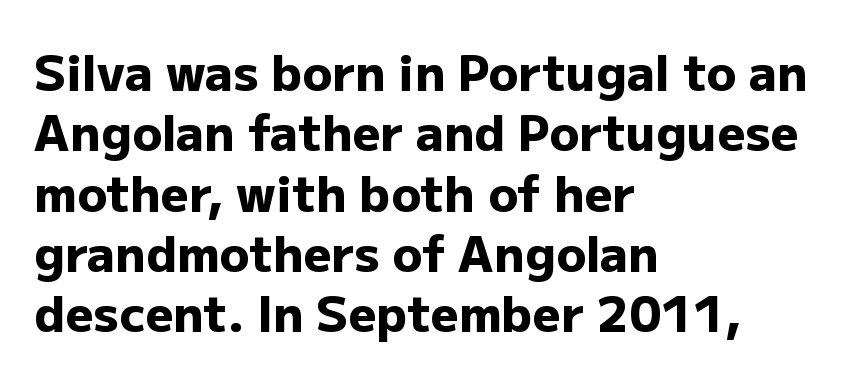
Q: Is the text bold? A: Yes.
Q: Is the text italic (slanted)? A: No, it is upright.
Q: Is the typeface a serif or a sans-serif typeface? A: Sans-serif.
Q: Is the text underlined? A: No.
Q: How is the paragraph aligned? A: Left-aligned.
Q: Is the spacing between letters normal or unusually wide? A: Normal.
Q: Width (condensed, normal, or wide)? A: Normal.
Q: Stroke contrast? A: Low.
Q: x-height? A: Medium.
Q: Monospaced? A: No.
